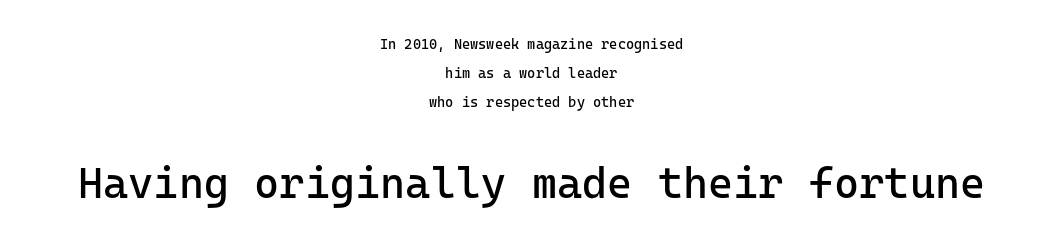
Q: Is the text bold? A: No.
Q: Is the text italic (slanted)? A: No, it is upright.
Q: Is the typeface a serif or a sans-serif typeface? A: Sans-serif.
Q: Is the text underlined? A: No.
Q: How is the paragraph aligned? A: Centered.
Q: Is the spacing between letters normal or unusually wide? A: Normal.
Q: Is the spacing between lines tight, normal or loose? A: Loose.
Q: Which block of text is set in a larger size, the first (top) or the second (bottom)? A: The second (bottom) one.
Q: Width (condensed, normal, or wide)? A: Normal.
Q: Stroke contrast? A: Low.
Q: x-height? A: Medium.
